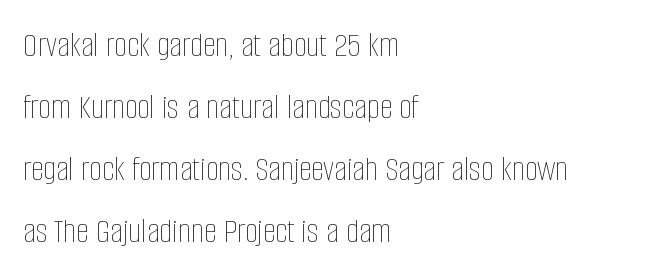
In terms of letterspacing, this is plain default setting. Italic: no, the glyphs are upright roman. Has an underline been added? It has not. Layout note: lines flush left.
